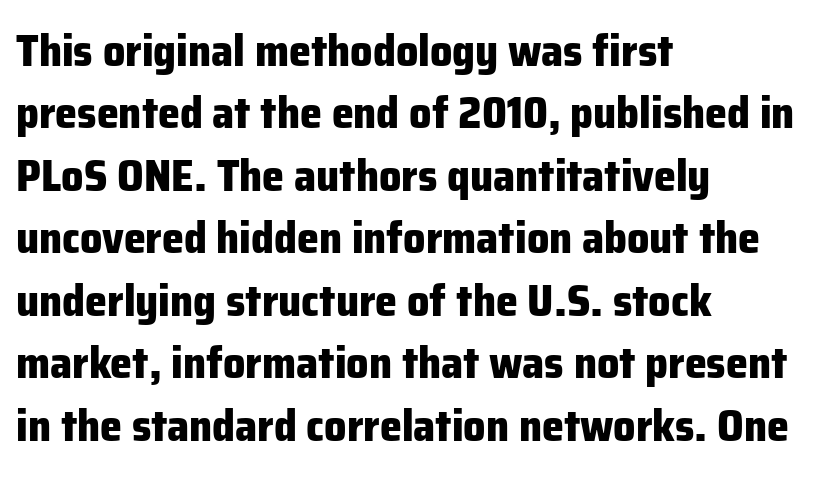
Q: Is the text bold? A: Yes.
Q: Is the text italic (slanted)? A: No, it is upright.
Q: Is the typeface a serif or a sans-serif typeface? A: Sans-serif.
Q: Is the text underlined? A: No.
Q: How is the paragraph aligned? A: Left-aligned.
Q: Is the spacing between letters normal or unusually wide? A: Normal.
Q: Is the spacing between lines tight, normal or loose? A: Normal.
Q: Width (condensed, normal, or wide)? A: Normal.
Q: Stroke contrast? A: Low.
Q: x-height? A: Medium.
Q: Monospaced? A: No.
